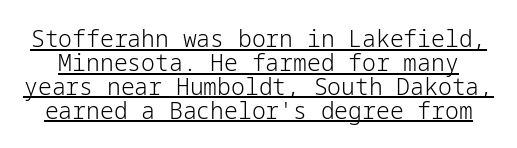
Q: Is the text bold? A: No.
Q: Is the text italic (slanted)? A: No, it is upright.
Q: Is the text underlined? A: Yes.
Q: Is the spacing between letters normal or unusually wide? A: Normal.
Q: Is the spacing between lines tight, normal or loose? A: Tight.
